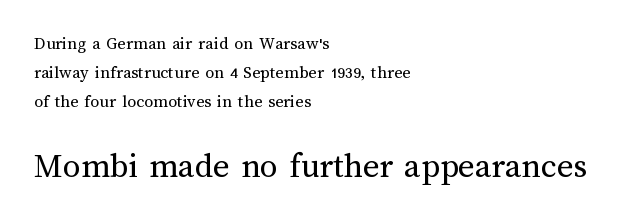
Letters rest on an invisible, unmarked baseline. No chunkiness to these letters — they're not bold. Summary of vertical rhythm: regular, with standard interline spacing. Between these two stacked blocks, the lower one wins on size. The ragged edge is on the right, which tells us the setting is flush left. A typesetter would call this zero additional tracking.
